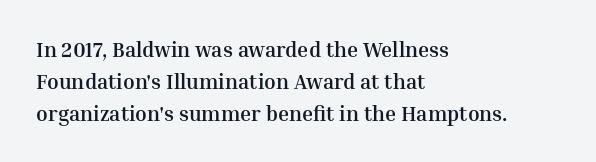
The type sits square on the baseline with zero lean. Summary of weight: heavy, a full bold. Interline gaps are of average width in this sample. The type is set solid horizontally, with unmodified tracking. Underline: absent.
